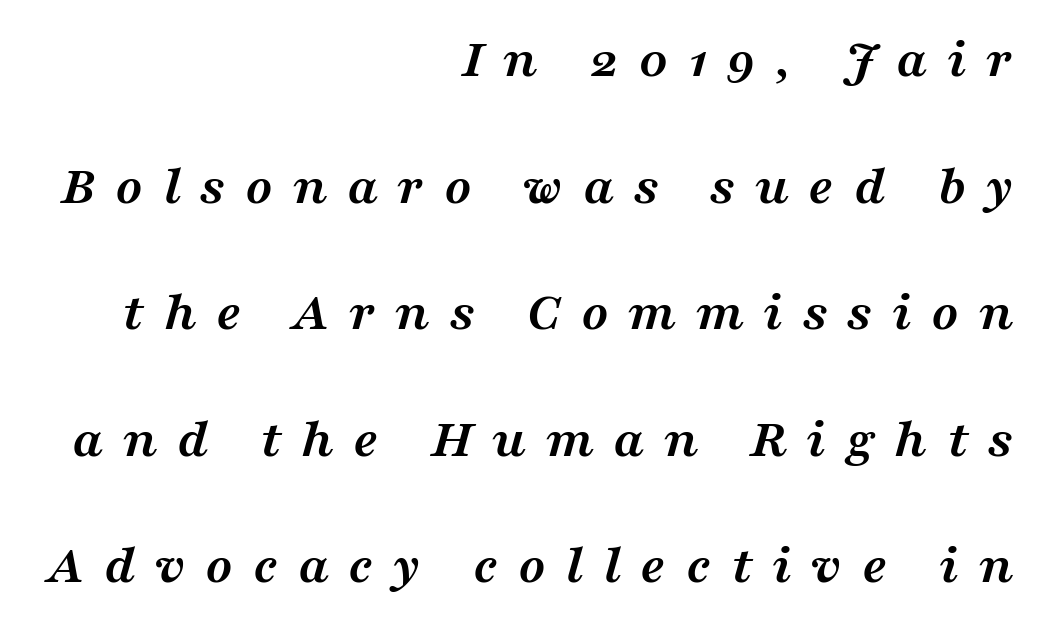
{"serif": "yes", "italic": "yes", "lean": "right", "slant_degrees": 16, "bold": "yes", "weight": "semibold", "width": "wide", "stroke_contrast": "medium", "x_height": "medium", "monospaced": "no", "underline": "no", "align": "right", "line_spacing": "loose", "line_spacing_ratio": 2.26, "letter_spacing": "wide", "letter_spacing_em": 0.35, "glyph_px": 56}
